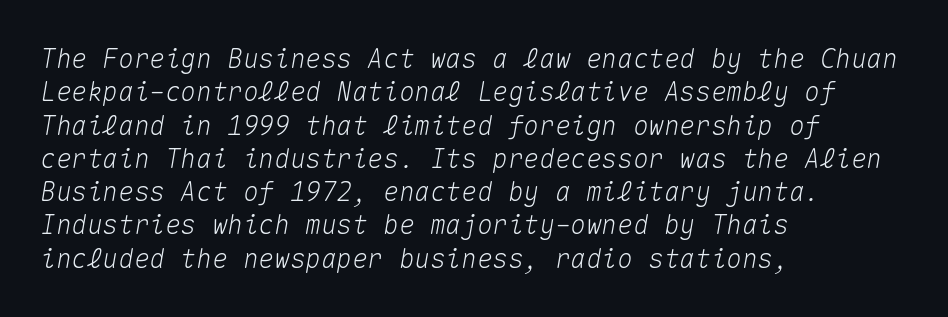
{"italic": "yes", "lean": "right", "slant_degrees": 10, "underline": "no", "align": "left", "line_spacing": "normal", "line_spacing_ratio": 1.28, "letter_spacing": "normal", "letter_spacing_em": 0.0, "glyph_px": 26}
